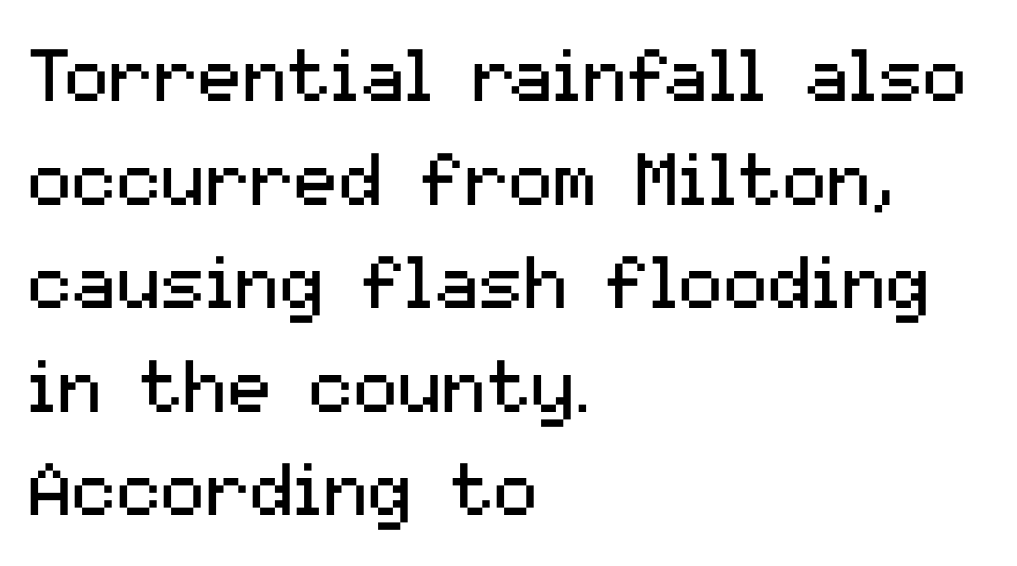
Whoever set this chose a conventional vertical rhythm. Line beginnings align vertically; line endings do not. Posture: vertical. Standard letterfit; no display-style spreading of the glyphs.
